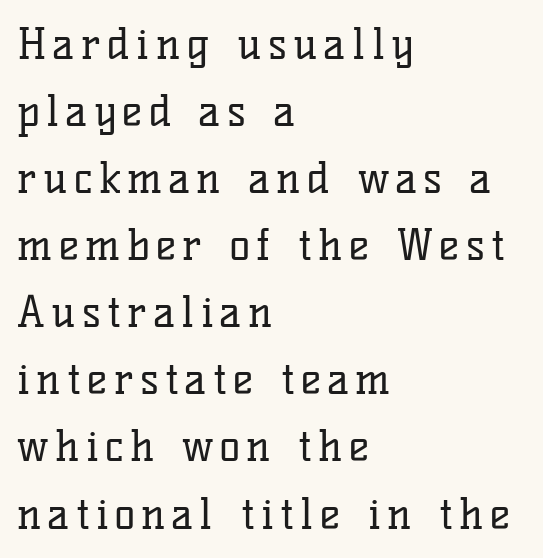
Q: Is the text bold? A: No.
Q: Is the text italic (slanted)? A: No, it is upright.
Q: Is the typeface a serif or a sans-serif typeface? A: Serif.
Q: Is the text underlined? A: No.
Q: How is the paragraph aligned? A: Left-aligned.
Q: Is the spacing between lines tight, normal or loose? A: Normal.
Q: Width (condensed, normal, or wide)? A: Normal.
Q: Stroke contrast? A: Low.
Q: x-height? A: Medium.
Q: Monospaced? A: No.
